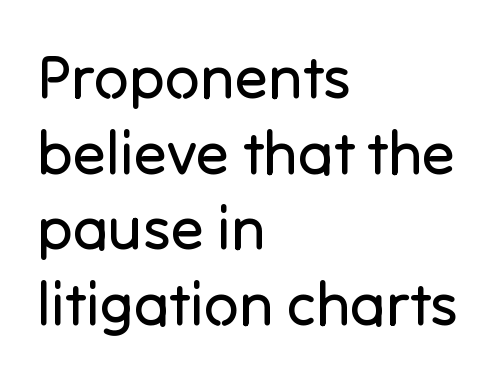
The image shows 61 px regular-weight sans-serif type, upright; set left-aligned, line spacing 1.24x, normal letter spacing, not underlined; low stroke contrast and a medium x-height.
